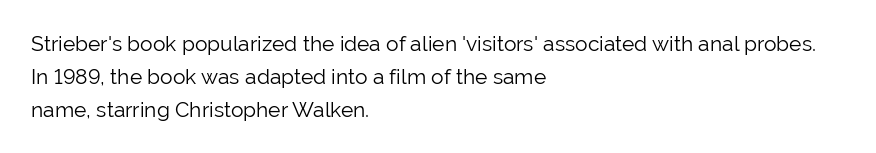
The image shows 21 px text type, upright; set left-aligned, normal line spacing (1.57x), normal letter spacing, not underlined.
